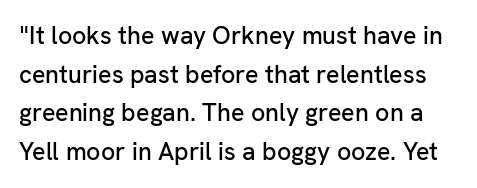
{"italic": "no", "underline": "no", "line_spacing": "normal", "line_spacing_ratio": 1.55, "letter_spacing": "normal", "letter_spacing_em": 0.0, "glyph_px": 25}
